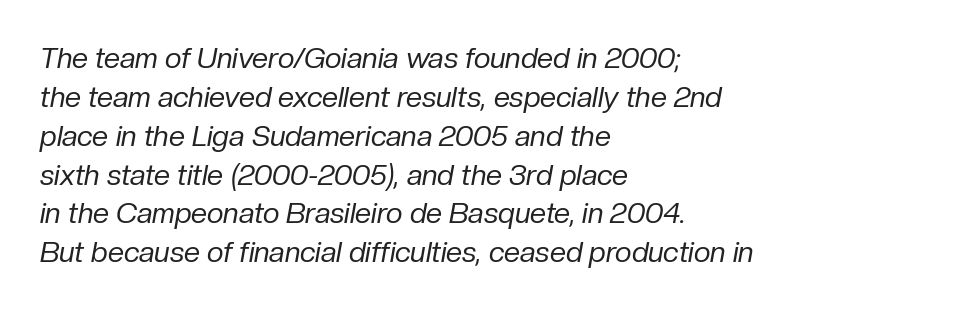
The image shows 29 px regular-weight type, italic (leaning right); set left-aligned, normal line spacing (1.34x), normal letter spacing, not underlined; low stroke contrast and a medium x-height.
